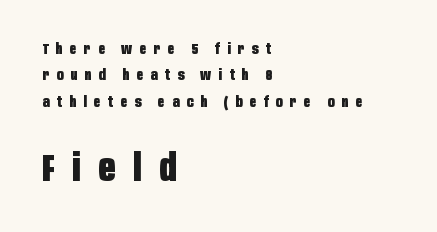
The image shows 37 px heavy, condensed sans-serif type, upright; set left-aligned, line spacing 1.76x, unusually wide letter spacing (+0.48 em), not underlined; the second (bottom) block is 2.47x larger; low stroke contrast and a large x-height.
